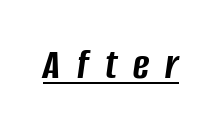
Thick stems and heavy bowls — unmistakably bold. Rendered with sloped, italic letterforms. Compared with undecorated copy, this sample adds a rule below the words. The passage shown is typed in a proportional face where columns would drift. The tracking reads as deliberately expanded to a designer's eye.
